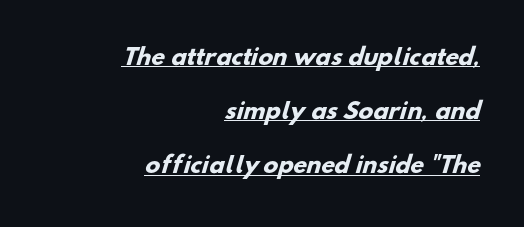
Q: Is the text bold? A: Yes.
Q: Is the text underlined? A: Yes.
Q: How is the paragraph aligned? A: Right-aligned.
Q: Is the spacing between letters normal or unusually wide? A: Normal.
Q: Is the spacing between lines tight, normal or loose? A: Loose.
